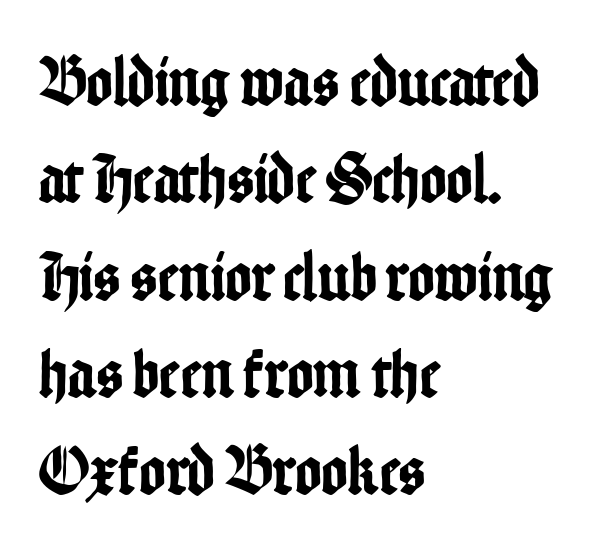
The image shows 71 px condensed sans-serif type, upright; set left-aligned, normal line spacing (1.37x), normal letter spacing, not underlined; low stroke contrast and a medium x-height.
